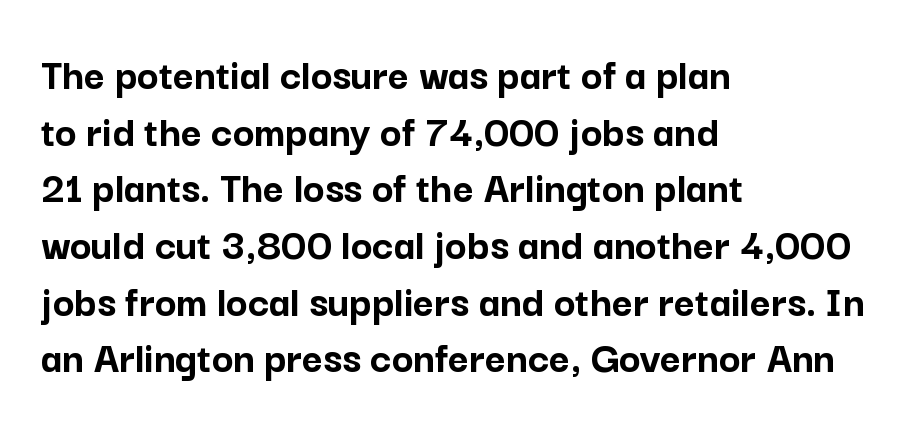
Q: Is the text bold? A: Yes.
Q: Is the text italic (slanted)? A: No, it is upright.
Q: Is the typeface a serif or a sans-serif typeface? A: Sans-serif.
Q: Is the text underlined? A: No.
Q: How is the paragraph aligned? A: Left-aligned.
Q: Is the spacing between letters normal or unusually wide? A: Normal.
Q: Is the spacing between lines tight, normal or loose? A: Normal.
Q: Width (condensed, normal, or wide)? A: Normal.
Q: Stroke contrast? A: Low.
Q: x-height? A: Medium.
Q: Monospaced? A: No.
